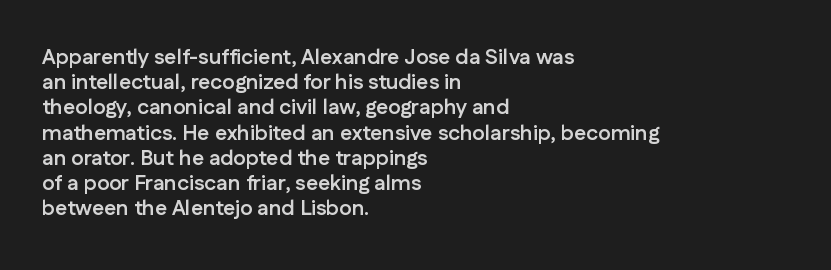
Each line starts at the same left margin while the right side varies. Upright lettering throughout. What stands out about the letter spacing? Nothing — it is the standard amount. Check the space under the baseline: it is left empty. The typesetting leans heavy: a genuine bold.
